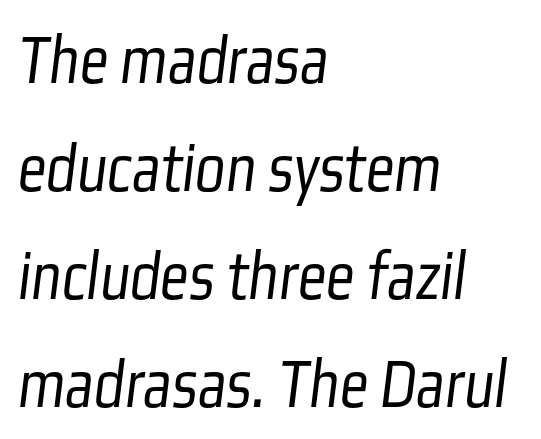
{"serif": "no", "bold": "no", "weight": "light", "width": "condensed", "stroke_contrast": "low", "x_height": "medium", "monospaced": "no", "underline": "no", "align": "left", "line_spacing": "normal", "line_spacing_ratio": 1.52, "letter_spacing": "normal", "letter_spacing_em": 0.0, "glyph_px": 71}
